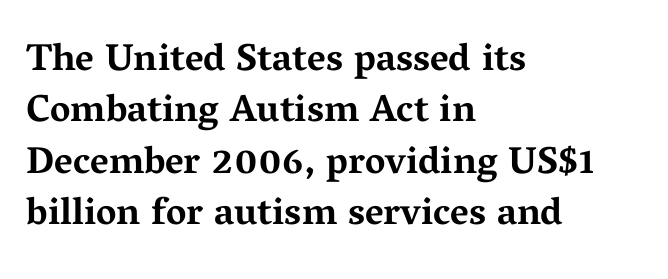
The type sits square on the baseline with zero lean. The space directly below the letters is spotless. Inter-character spacing is left at the font's built-in metrics. In terms of letterform style, serifs are clearly present.
